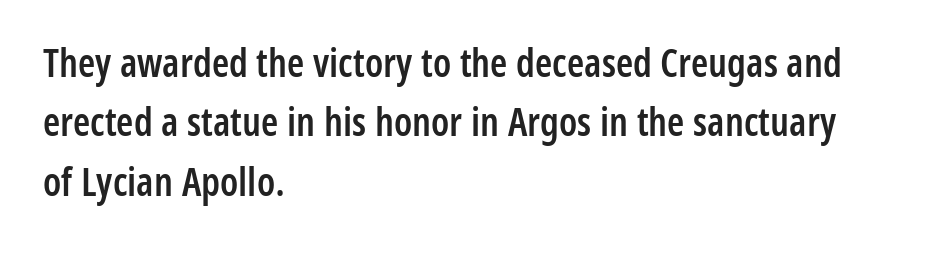
The image shows 39 px semibold, condensed sans-serif type, upright; set left-aligned, normal line spacing (1.52x), normal letter spacing, not underlined; low stroke contrast and a medium x-height.
